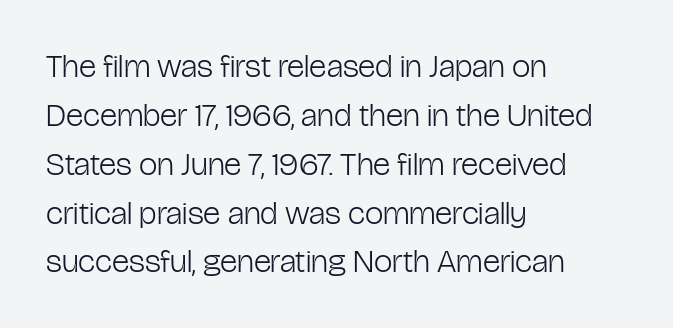
The image shows 33 px light, condensed sans-serif type, upright; set left-aligned, normal line spacing (1.48x), normal letter spacing, not underlined; low stroke contrast and a medium x-height.
